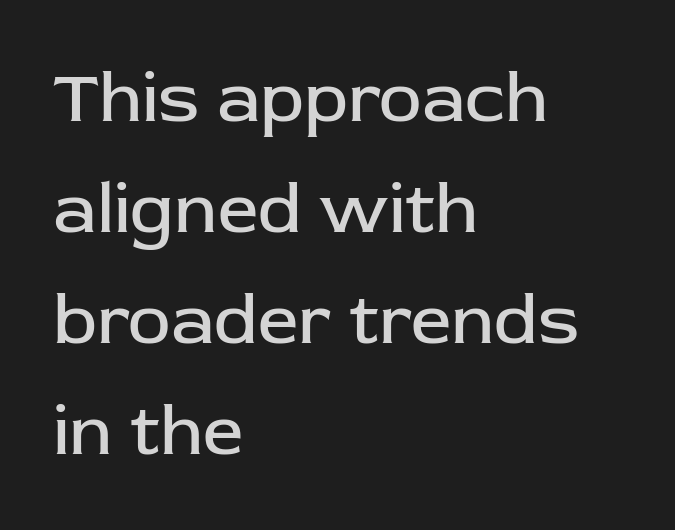
{"serif": "no", "italic": "no", "bold": "no", "weight": "regular", "width": "normal", "stroke_contrast": "low", "x_height": "medium", "monospaced": "no", "underline": "no", "align": "left", "line_spacing": "normal", "line_spacing_ratio": 1.54, "letter_spacing": "normal", "letter_spacing_em": 0.0, "glyph_px": 72}
